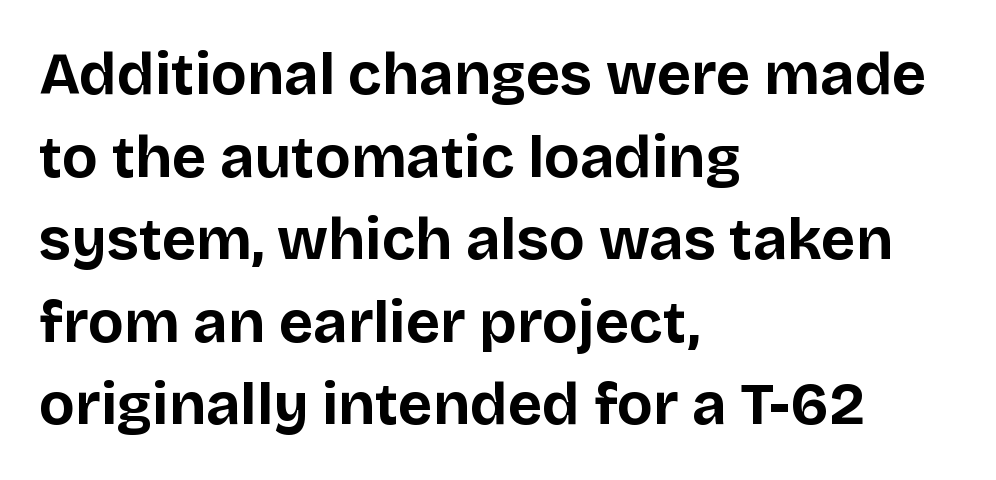
Quick note: not italic, upright. You could not count columns in this text — the font is proportionally spaced. All the whitespace from short lines collects on the right. Unmarked baselines from the first word to the last. What's the leading like? Ordinary, nothing unusual.
